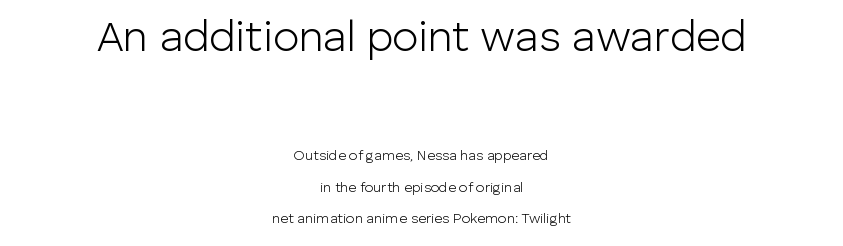
{"serif": "no", "italic": "no", "bold": "no", "weight": "light", "width": "normal", "stroke_contrast": "low", "x_height": "medium", "monospaced": "no", "underline": "no", "align": "center", "line_spacing": "loose", "line_spacing_ratio": 2.25, "letter_spacing": "normal", "letter_spacing_em": 0.0, "larger_block": "first", "size_ratio": 3.07, "glyph_px": 43}
